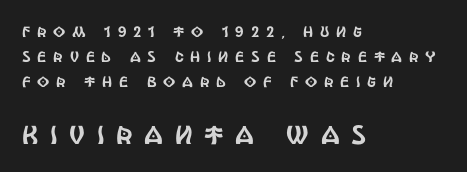
The image shows 26 px text type, upright; set left-aligned, normal line spacing (1.67x), unusually wide letter spacing (+0.45 em), not underlined; the second (bottom) block is 1.73x larger.
